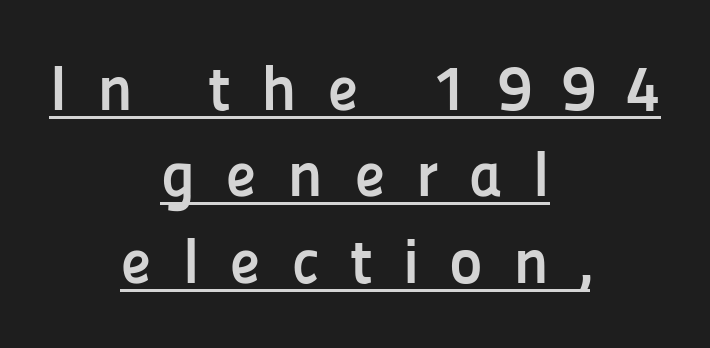
{"serif": "no", "italic": "no", "bold": "yes", "weight": "semibold", "width": "normal", "stroke_contrast": "low", "x_height": "medium", "monospaced": "no", "underline": "yes", "align": "center", "line_spacing": "normal", "line_spacing_ratio": 1.35, "letter_spacing": "wide", "letter_spacing_em": 0.47, "glyph_px": 64}
